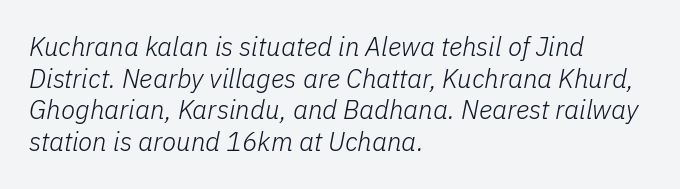
Is the letter spacing exaggerated? No — it looks like the ordinary default. This rendering uses left alignment, leaving the right contour irregular. Stems here are at most as thick as an everyday book face. Bare-footed words on every line.
